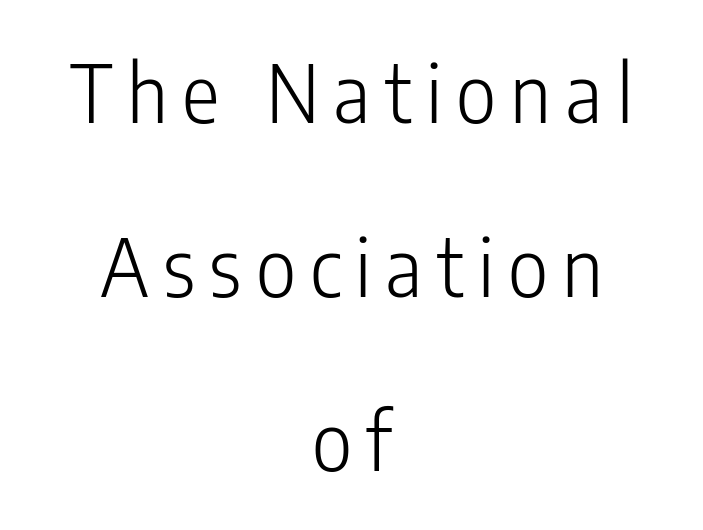
The rendering uses natural spacing where letterforms have individual widths. The letters stand upright; this is a roman face. The strokes carry an ordinary text weight at most. If you folded the block vertically in half, each line would mirror itself in length. What kind of face is this? One without serifs — a sans. In terms of leading, this rendering errs on the spacious side.
